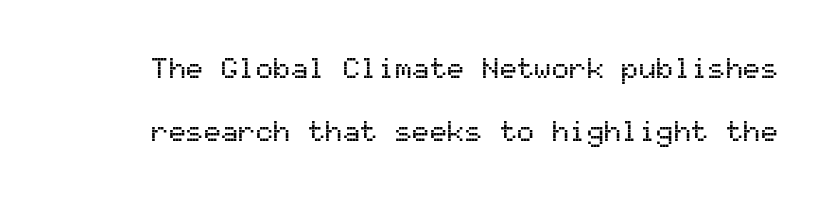
This rendering features lettering with no underline. Monospaced: the letters line up in strict vertical columns. The font family rendered here belongs to the sans-serif group. Leading is clearly above the norm, producing a sparse column. Spacing between characters is what you'd get straight out of the box. Nope, not italic — everything's standing straight.
